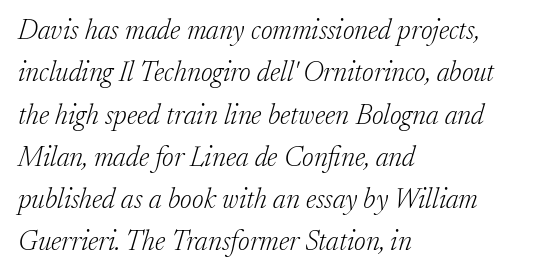
The image shows 28 px light serif type, italic (leaning right); set left-aligned, normal line spacing (1.51x), normal letter spacing, not underlined; low stroke contrast and a medium x-height.
